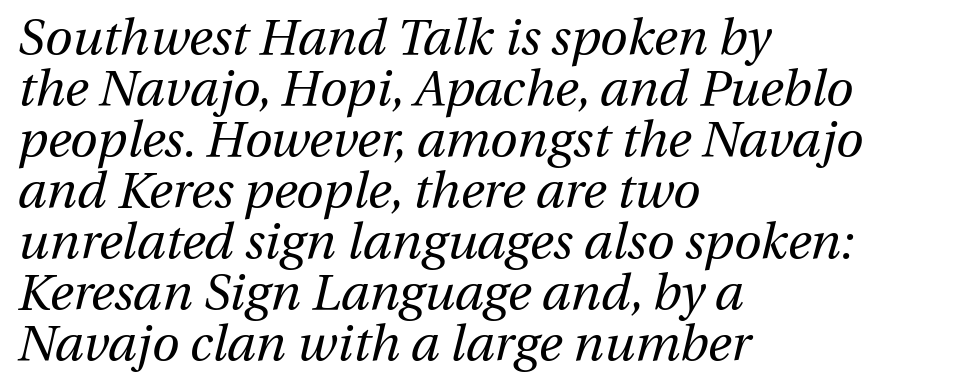
{"italic": "yes", "lean": "right", "slant_degrees": 13, "bold": "no", "weight": "regular", "width": "normal", "stroke_contrast": "medium", "x_height": "medium", "monospaced": "no", "underline": "no", "align": "left", "line_spacing": "tight", "line_spacing_ratio": 1.02, "letter_spacing": "normal", "letter_spacing_em": 0.0, "glyph_px": 50}
